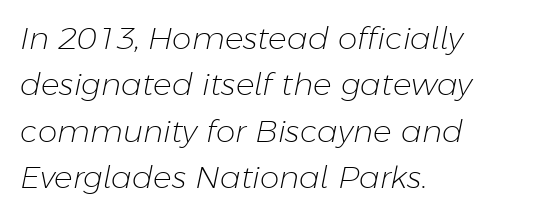
Q: Is the text bold? A: No.
Q: Is the text italic (slanted)? A: Yes, it leans right by about 11 degrees.
Q: Is the text underlined? A: No.
Q: How is the paragraph aligned? A: Left-aligned.
Q: Is the spacing between letters normal or unusually wide? A: Normal.
Q: Is the spacing between lines tight, normal or loose? A: Normal.
Q: Width (condensed, normal, or wide)? A: Normal.
Q: Stroke contrast? A: Low.
Q: x-height? A: Medium.
Q: Monospaced? A: No.
